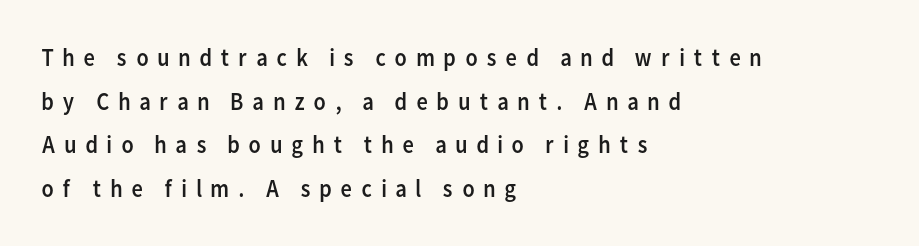
The image shows 25 px text type, upright; set left-aligned, line spacing 1.75x, unusually wide letter spacing (+0.32 em), not underlined.
